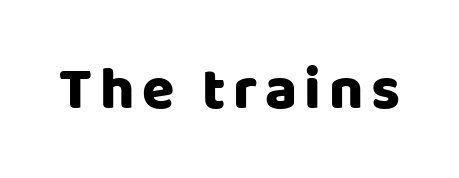
The image shows 59 px heavy sans-serif type, upright; set not underlined; low stroke contrast and a large x-height.
